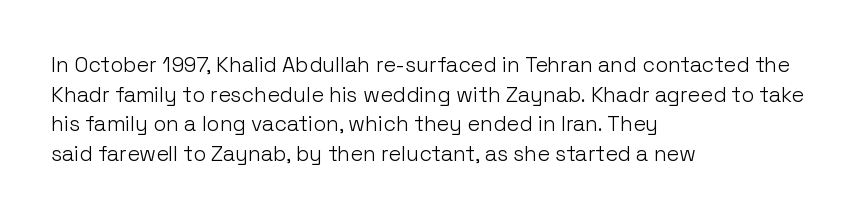
Quick note: underline off. Do the letters lean? They stand straight. The text block is weighted toward the left margin, trailing off unevenly rightward. This rendering leaves character spacing at its baseline value. Vertical spacing — default.
